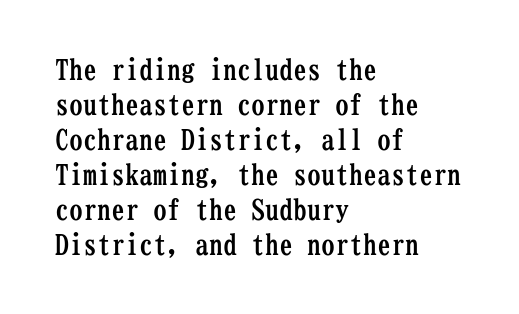
Reading down the block, your eye returns to a fixed left position each line. Stroke thickness is high; the sample reads as a true bold. You can tell from the footed stems that serif type was used. Rendered with straight, roman letterforms. Does extra space separate the letters? No, they use regular spacing.
